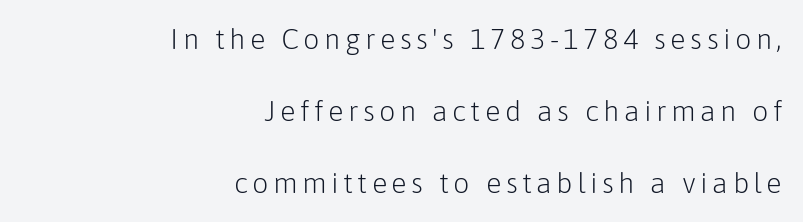
The image shows 29 px light sans-serif type, upright; set right-aligned, loose line spacing (2.49x), not underlined; low stroke contrast and a medium x-height.
